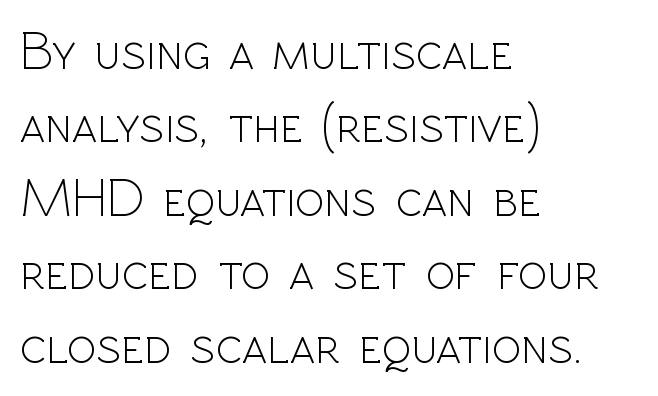
These lines are rendered in a variable-pitch font. Words float on clear page, feet unadorned. Characters follow at the spacing the type designer built in. Line spacing here is normal.
